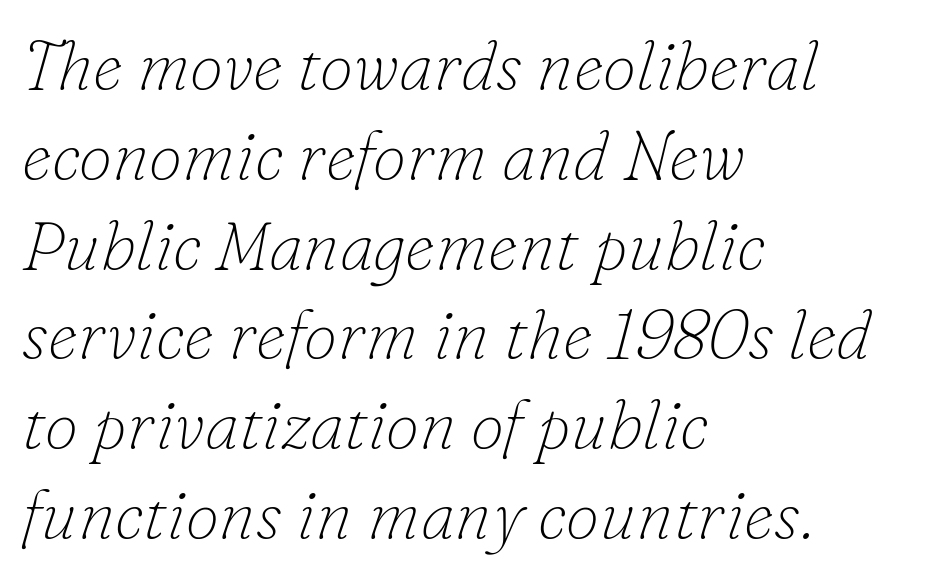
The image shows 68 px thin serif type, italic (leaning right); set left-aligned, normal line spacing (1.32x), normal letter spacing, not underlined; low stroke contrast and a small x-height.
